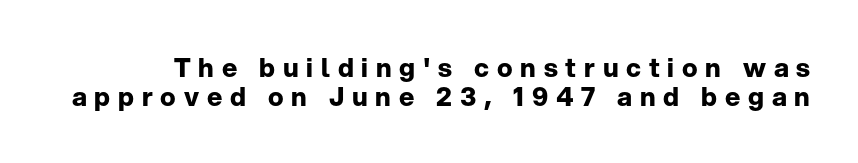
Q: Is the text bold? A: Yes.
Q: Is the text italic (slanted)? A: No, it is upright.
Q: Is the text underlined? A: No.
Q: Is the spacing between letters normal or unusually wide? A: Unusually wide.
Q: Is the spacing between lines tight, normal or loose? A: Tight.
